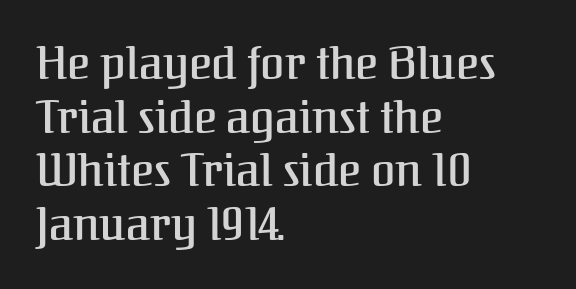
{"serif": "yes", "italic": "no", "width": "normal", "stroke_contrast": "medium", "x_height": "medium", "monospaced": "no", "underline": "no", "align": "left", "line_spacing_ratio": 1.22, "letter_spacing": "normal", "letter_spacing_em": 0.0, "glyph_px": 44}
